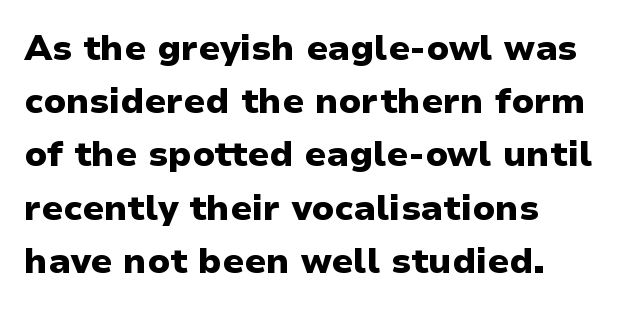
The image shows 35 px heavy sans-serif type, upright; set left-aligned, normal line spacing (1.52x), normal letter spacing, not underlined; low stroke contrast and a medium x-height.
